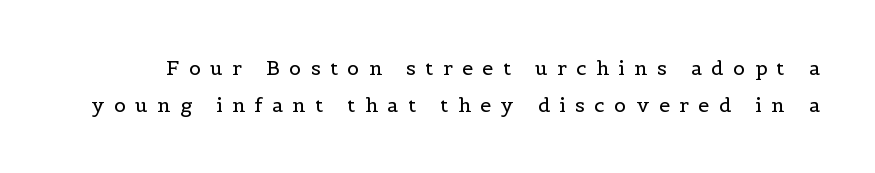
{"italic": "no", "bold": "no", "underline": "no", "line_spacing_ratio": 1.85, "letter_spacing": "wide", "letter_spacing_em": 0.47, "glyph_px": 20}
